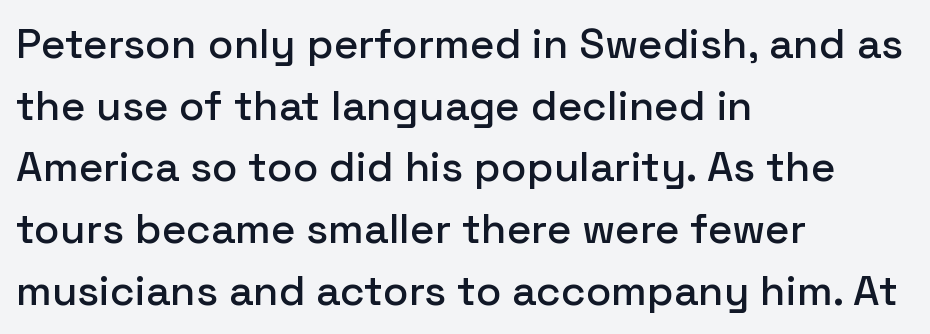
The image shows 42 px sans-serif type, upright; set left-aligned, normal line spacing (1.47x), normal letter spacing, not underlined; low stroke contrast and a medium x-height.
